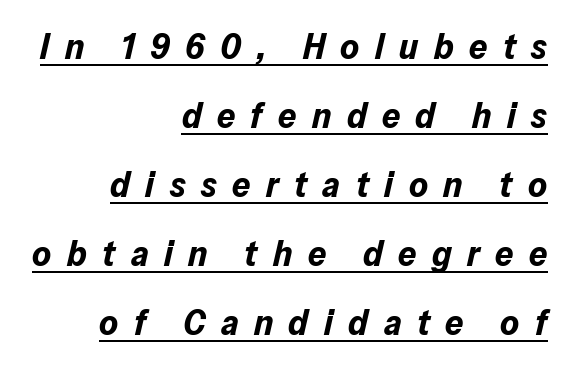
The image shows 36 px bold type, italic (leaning right); set right-aligned, loose line spacing (1.92x), unusually wide letter spacing (+0.43 em), underlined; low stroke contrast and a medium x-height.
